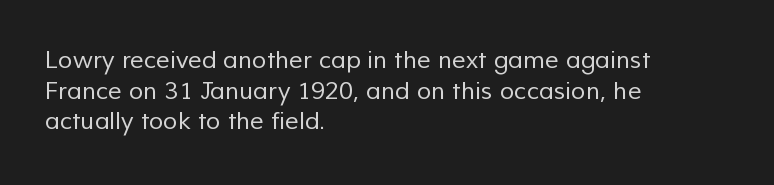
Q: Is the text bold? A: No.
Q: Is the text underlined? A: No.
Q: How is the paragraph aligned? A: Left-aligned.
Q: Is the spacing between letters normal or unusually wide? A: Normal.
Q: Is the spacing between lines tight, normal or loose? A: Normal.
